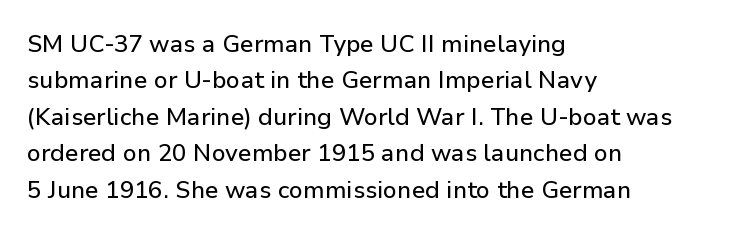
A normal amount of white space separates one row of letters from the next. Is there any slant? The stems are plumb. Nobody touched the tracking dial on this one. Quick note: underline off.
